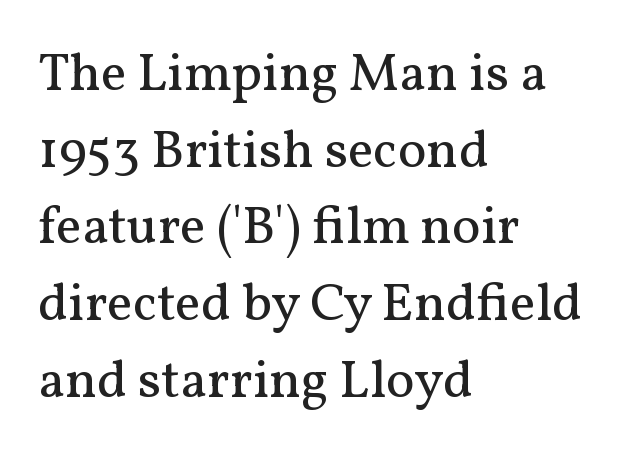
This sample uses an upright cut, with every glyph sitting square on the baseline. Compared with typical body copy, the letter spacing here is the same. Bare-footed words on every line. What kind of face is this? One with serifs. The designer left line spacing at the default. Caption: face not bold, strokes unweighted.
